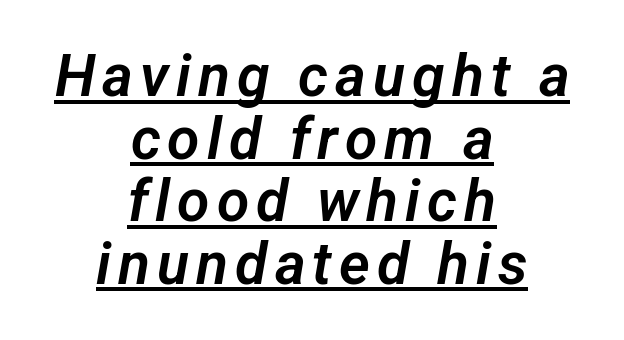
Q: Is the typeface a serif or a sans-serif typeface? A: Sans-serif.
Q: Is the text underlined? A: Yes.
Q: How is the paragraph aligned? A: Centered.
Q: Is the spacing between lines tight, normal or loose? A: Tight.
Q: Width (condensed, normal, or wide)? A: Normal.
Q: Stroke contrast? A: Low.
Q: x-height? A: Medium.
Q: Monospaced? A: No.
